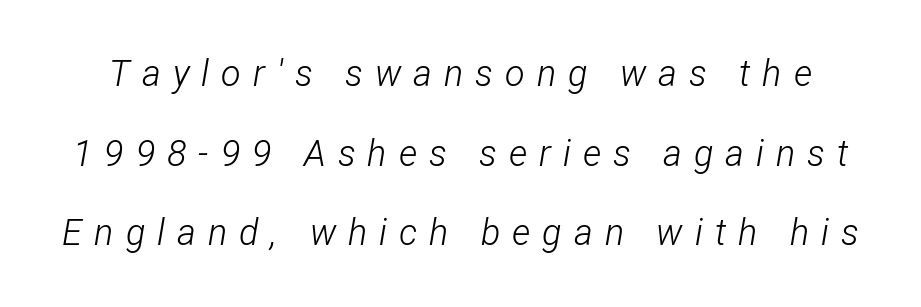
The image shows 36 px light, condensed type, italic (leaning right); set loose line spacing (2.21x), unusually wide letter spacing (+0.33 em), not underlined; low stroke contrast and a medium x-height.
